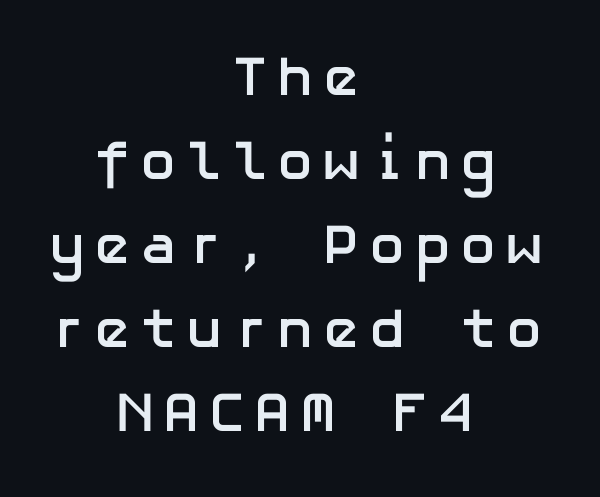
Descenders hang freely into open space. Stroke terminals: plain, sans-serif. Does the lettering tilt? It doesn't — this is upright. Students, observe: this is what conventionally led text looks like.
